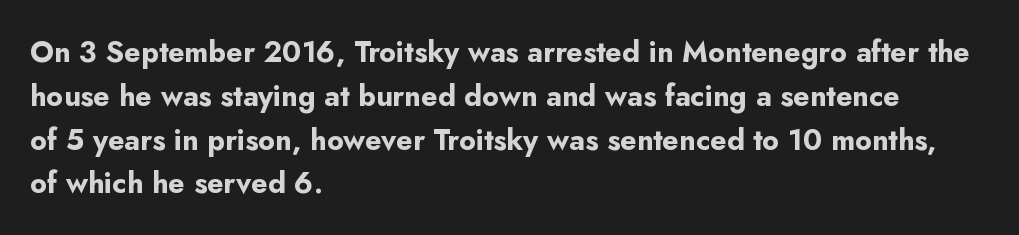
Q: Is the text bold? A: Yes.
Q: Is the text italic (slanted)? A: No, it is upright.
Q: Is the typeface a serif or a sans-serif typeface? A: Sans-serif.
Q: Is the text underlined? A: No.
Q: How is the paragraph aligned? A: Left-aligned.
Q: Is the spacing between letters normal or unusually wide? A: Normal.
Q: Is the spacing between lines tight, normal or loose? A: Normal.
Q: Width (condensed, normal, or wide)? A: Normal.
Q: Stroke contrast? A: Low.
Q: x-height? A: Small.
Q: Monospaced? A: No.
